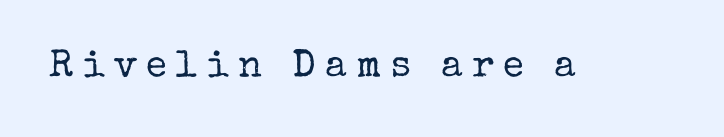
Q: Is the text bold? A: No.
Q: Is the text italic (slanted)? A: No, it is upright.
Q: Is the typeface a serif or a sans-serif typeface? A: Serif.
Q: Is the text underlined? A: No.
Q: Is the spacing between letters normal or unusually wide? A: Unusually wide.
Q: Width (condensed, normal, or wide)? A: Normal.
Q: Stroke contrast? A: Low.
Q: x-height? A: Medium.
Q: Monospaced? A: No.
